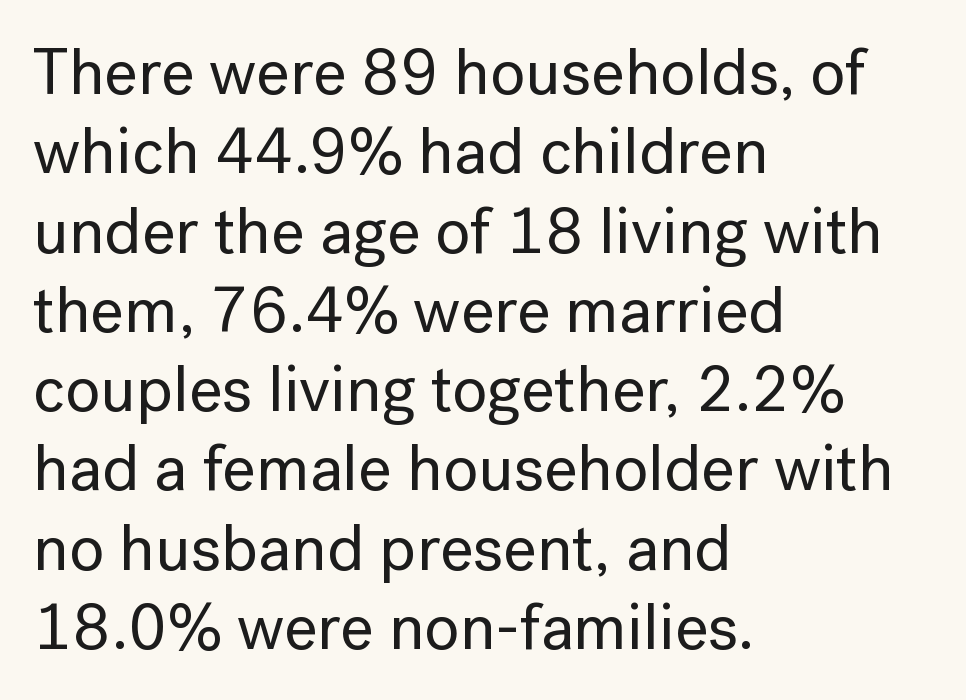
The image shows 65 px sans-serif type, upright; set left-aligned, line spacing 1.22x, normal letter spacing, not underlined; low stroke contrast and a medium x-height.
